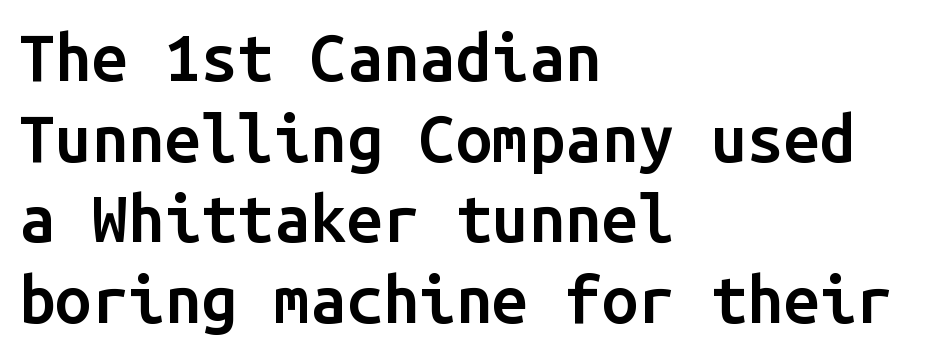
The image shows 65 px semibold sans-serif type, upright, monospaced; set left-aligned, line spacing 1.24x, normal letter spacing, not underlined; low stroke contrast and a medium x-height.
